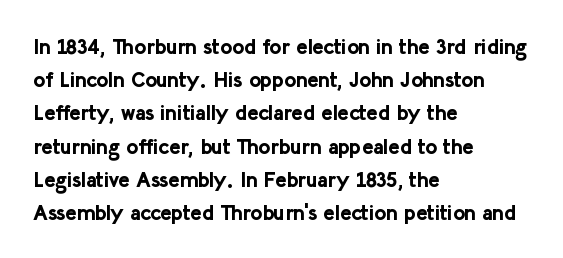
{"italic": "no", "bold": "yes", "underline": "no", "align": "left", "line_spacing": "normal", "line_spacing_ratio": 1.58, "letter_spacing": "normal", "letter_spacing_em": 0.0, "glyph_px": 21}
